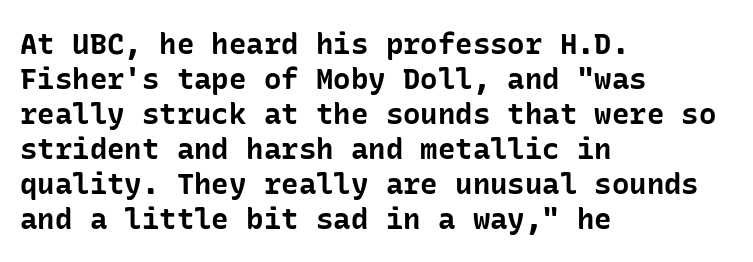
Q: Is the text bold? A: Yes.
Q: Is the text italic (slanted)? A: No, it is upright.
Q: Is the typeface a serif or a sans-serif typeface? A: Sans-serif.
Q: Is the text underlined? A: No.
Q: How is the paragraph aligned? A: Left-aligned.
Q: Is the spacing between letters normal or unusually wide? A: Normal.
Q: Width (condensed, normal, or wide)? A: Normal.
Q: Stroke contrast? A: Low.
Q: x-height? A: Medium.
